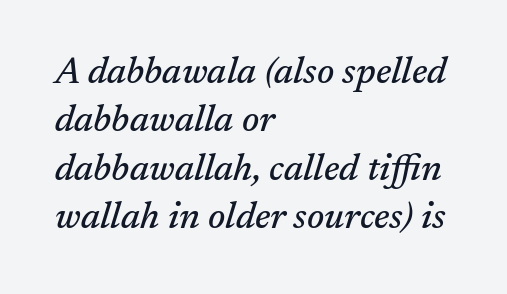
The image shows 37 px serif type, italic (leaning right); set left-aligned, normal line spacing (1.31x), normal letter spacing, not underlined; medium stroke contrast and a medium x-height.
